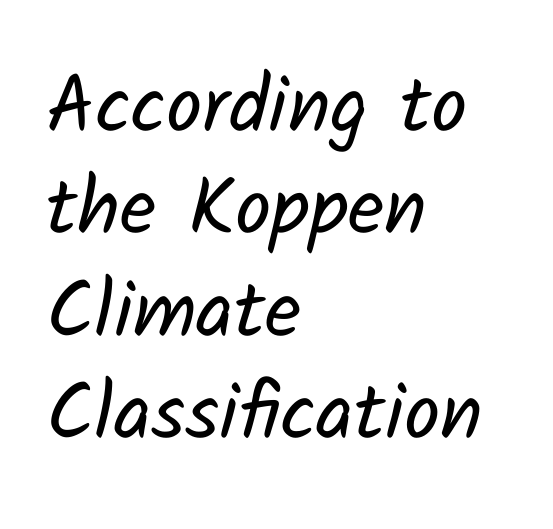
Q: Is the text bold? A: No.
Q: Is the typeface a serif or a sans-serif typeface? A: Sans-serif.
Q: Is the text underlined? A: No.
Q: How is the paragraph aligned? A: Left-aligned.
Q: Is the spacing between letters normal or unusually wide? A: Normal.
Q: Is the spacing between lines tight, normal or loose? A: Normal.
Q: Width (condensed, normal, or wide)? A: Normal.
Q: Stroke contrast? A: Low.
Q: x-height? A: Medium.
Q: Monospaced? A: No.
